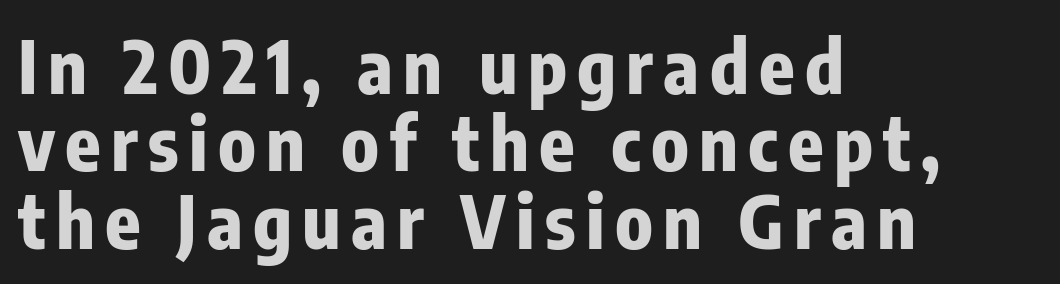
The baseline area is clear. Students, this is bold: see how much ink each stroke carries. You could barely slide anything between these rows. In CSS terms this would be text-align: left.
